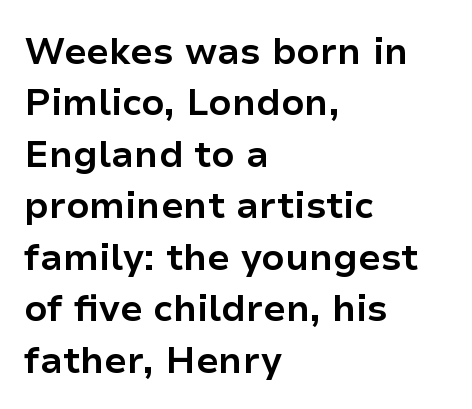
The paragraph shown leans on its left margin. Are there feet on the stems? There aren't — it's a sans. A typesetter would mark this as roman, not italic. Does the leading feel generous? No, just average. The letterforms sit shoulder to shoulder at normal distance. These lines are rendered in a variable-pitch font.
